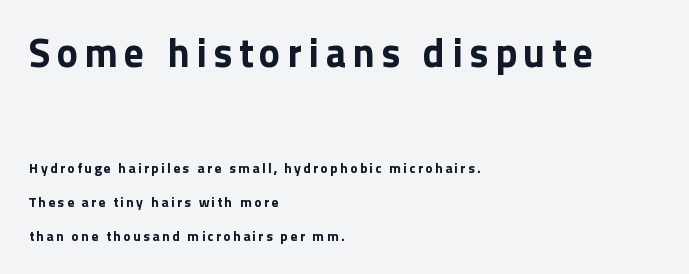
Q: Is the text bold? A: Yes.
Q: Is the text italic (slanted)? A: No, it is upright.
Q: Is the typeface a serif or a sans-serif typeface? A: Sans-serif.
Q: Is the text underlined? A: No.
Q: How is the paragraph aligned? A: Left-aligned.
Q: Is the spacing between lines tight, normal or loose? A: Loose.
Q: Which block of text is set in a larger size, the first (top) or the second (bottom)? A: The first (top) one.
Q: Width (condensed, normal, or wide)? A: Normal.
Q: x-height? A: Medium.
Q: Monospaced? A: No.
